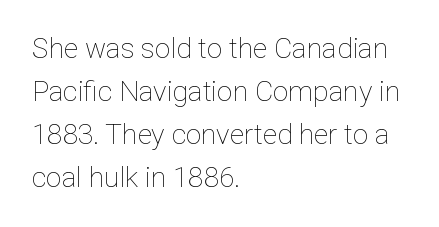
The typesetter chose a ragged-right arrangement here. The face used here is proportionally spaced, like ordinary book or web type. Posture: vertical. Stroke thickness stays within the range of a standard reading face or lighter. Rule under the text: the space is simply empty.
